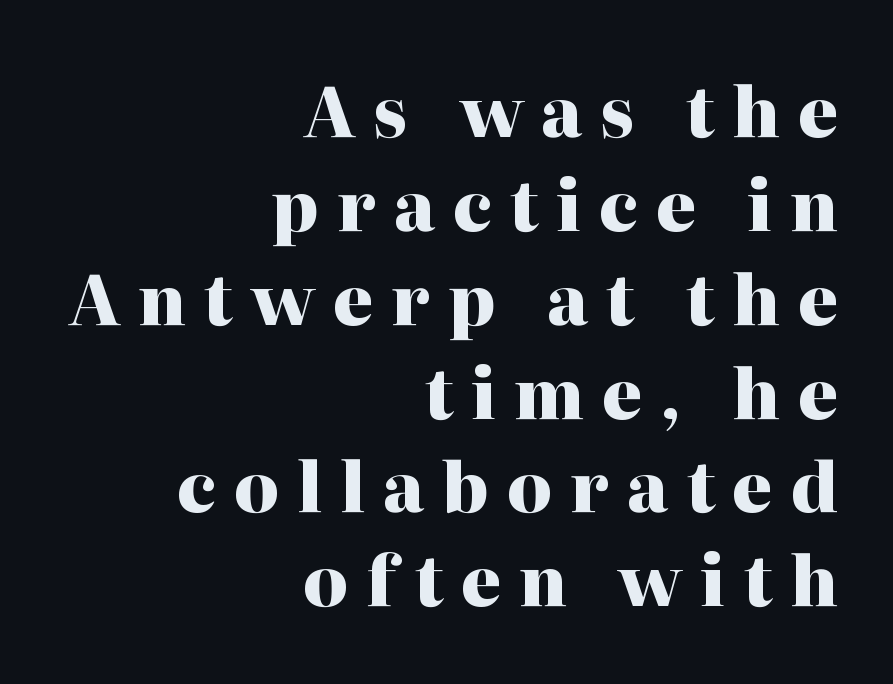
{"serif": "yes", "italic": "no", "bold": "yes", "weight": "heavy", "width": "normal", "stroke_contrast": "high", "x_height": "medium", "monospaced": "no", "underline": "no", "align": "right", "line_spacing": "normal", "line_spacing_ratio": 1.36, "letter_spacing": "wide", "letter_spacing_em": 0.26, "glyph_px": 69}
